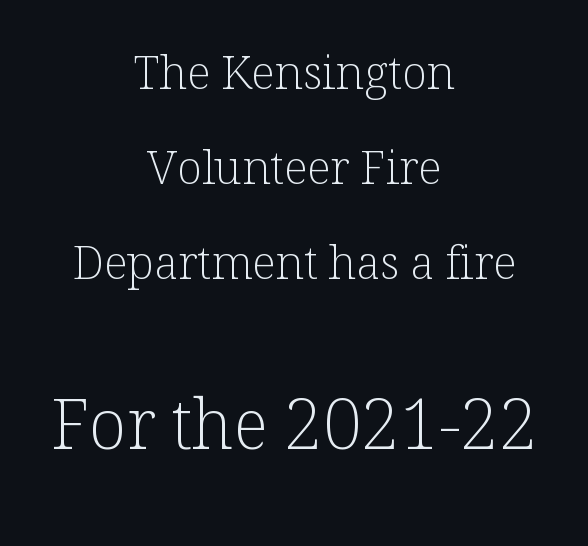
The image shows 69 px light serif type, upright; set centered, loose line spacing (2.06x), normal letter spacing, not underlined; the second (bottom) block is 1.5x larger; low stroke contrast and a medium x-height.
